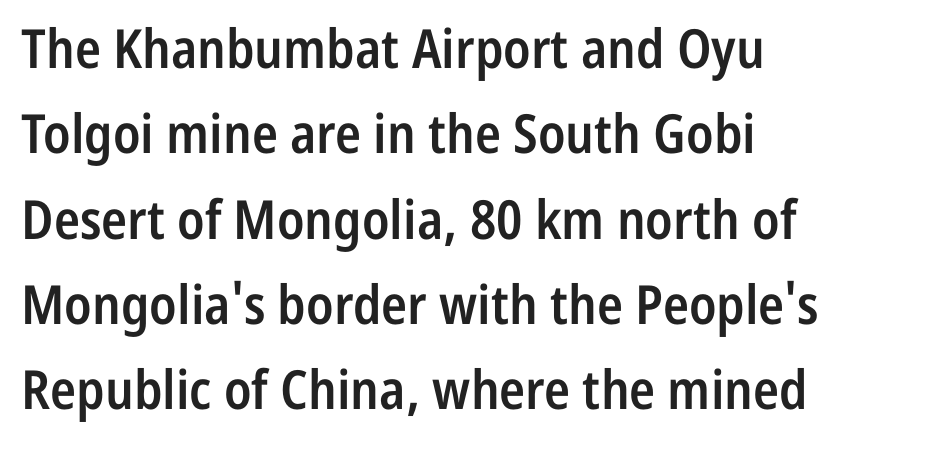
The passage shown is typed in a proportional face where columns would drift. Check the space under the baseline: it is left empty. Note: no serifs on the glyphs. This is roman type, the default non-slanted kind. The passage is arranged the way most books set body copy — flush left. Stroke thickness is moderately raised; the sample reads as semibold.
